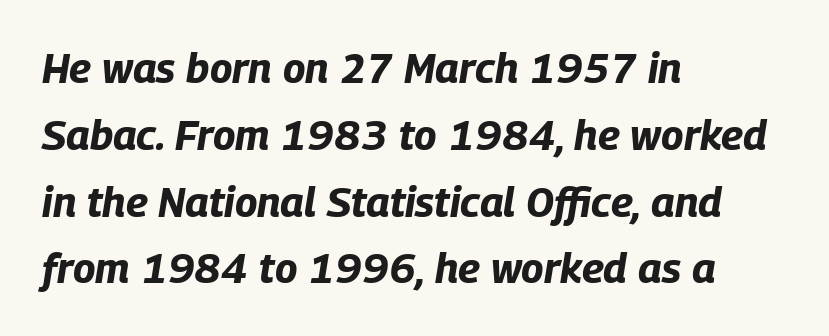
The image shows 42 px bold, condensed type, italic (leaning right); set left-aligned, normal line spacing (1.59x), normal letter spacing, not underlined; low stroke contrast and a large x-height.
